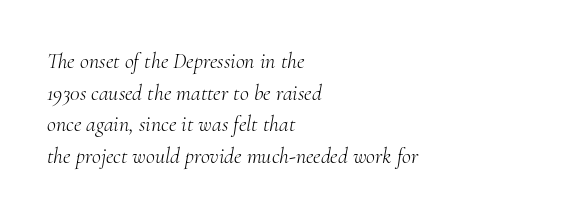
{"italic": "yes", "lean": "right", "slant_degrees": 10, "bold": "no", "underline": "no", "align": "left", "line_spacing": "normal", "line_spacing_ratio": 1.44, "letter_spacing": "normal", "letter_spacing_em": 0.0, "glyph_px": 22}
